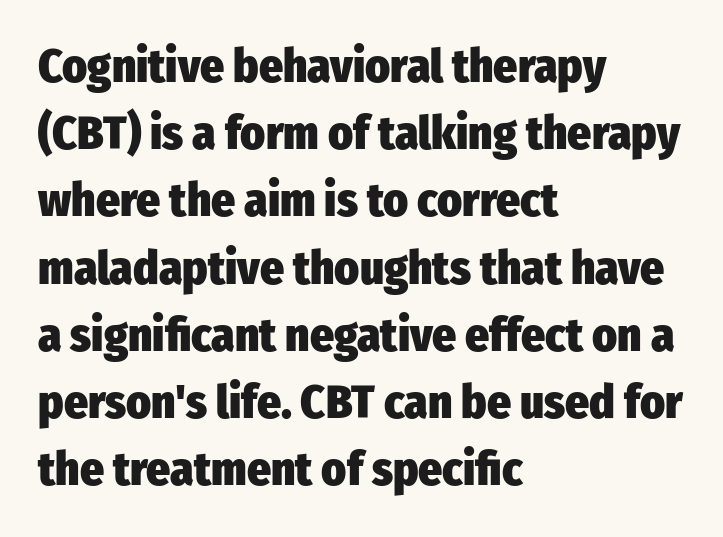
These lines sit exactly where default settings would place them. Nothing unusual about the tracking: characters are spaced as the font intends. Is this a sans? Yes — the strokes have no serifs. Italic? Not at all — the glyphs are vertical.
